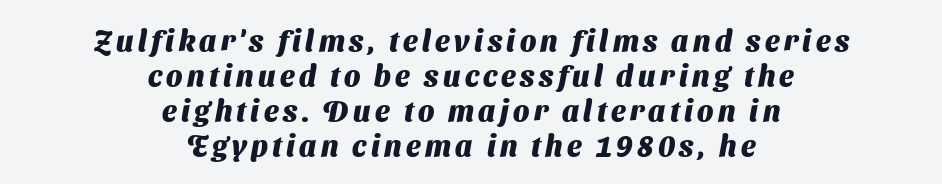
The image shows 29 px heavy sans-serif type; set centered, line spacing 1.21x, not underlined; medium stroke contrast and a medium x-height.
